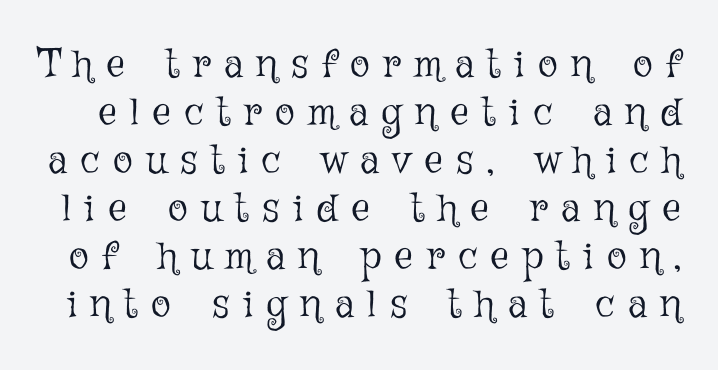
Q: Is the text bold? A: No.
Q: Is the text italic (slanted)? A: No, it is upright.
Q: Is the text underlined? A: No.
Q: Is the spacing between letters normal or unusually wide? A: Unusually wide.
Q: Width (condensed, normal, or wide)? A: Normal.
Q: Stroke contrast? A: Low.
Q: x-height? A: Medium.
Q: Monospaced? A: No.
